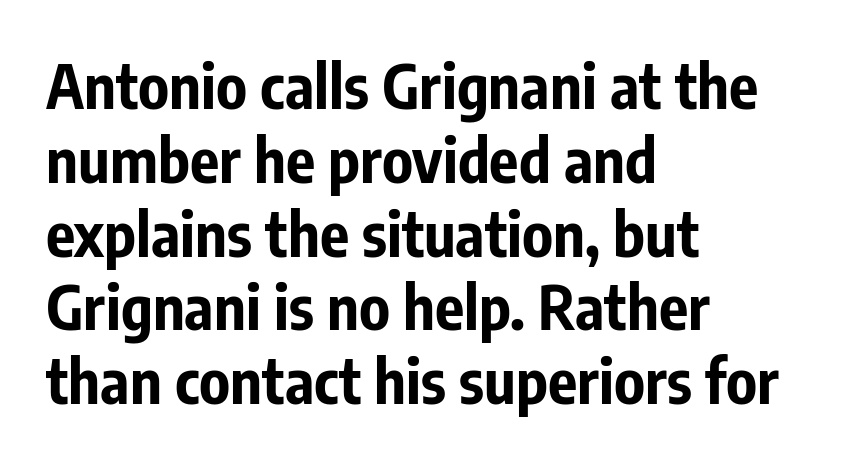
The image shows 61 px bold, condensed sans-serif type, upright; set left-aligned, line spacing 1.21x, normal letter spacing, not underlined; low stroke contrast and a medium x-height.
